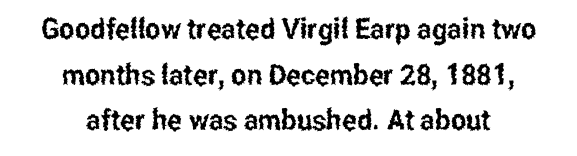
Q: Is the text italic (slanted)? A: No, it is upright.
Q: Is the typeface a serif or a sans-serif typeface? A: Sans-serif.
Q: Is the text underlined? A: No.
Q: How is the paragraph aligned? A: Centered.
Q: Is the spacing between letters normal or unusually wide? A: Normal.
Q: Is the spacing between lines tight, normal or loose? A: Normal.
Q: Width (condensed, normal, or wide)? A: Condensed.
Q: Stroke contrast? A: Low.
Q: x-height? A: Medium.
Q: Monospaced? A: No.
